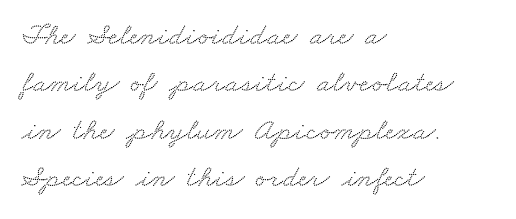
The image shows 31 px wide serif type; set left-aligned, normal line spacing (1.53x), normal letter spacing, not underlined; medium stroke contrast and a small x-height.
